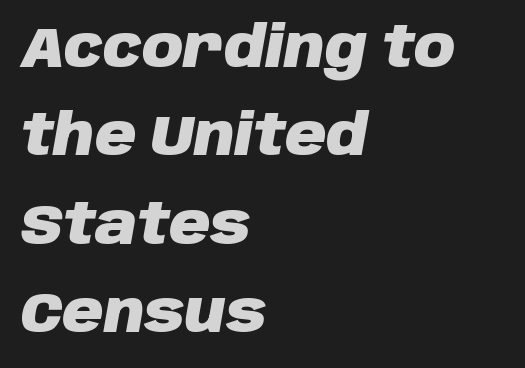
Q: Is the text bold? A: Yes.
Q: Is the text italic (slanted)? A: Yes, it leans right by about 10 degrees.
Q: Is the text underlined? A: No.
Q: How is the paragraph aligned? A: Left-aligned.
Q: Is the spacing between letters normal or unusually wide? A: Normal.
Q: Is the spacing between lines tight, normal or loose? A: Normal.
Q: Width (condensed, normal, or wide)? A: Normal.
Q: Stroke contrast? A: Low.
Q: x-height? A: Large.
Q: Monospaced? A: No.
